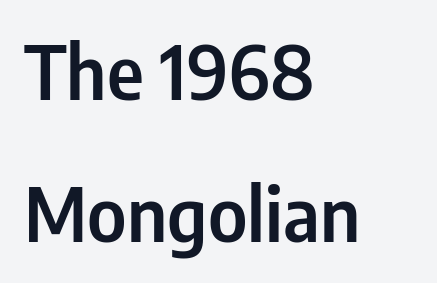
The image shows 73 px condensed sans-serif type, upright; set left-aligned, loose line spacing (1.94x), normal letter spacing, not underlined; low stroke contrast and a medium x-height.
